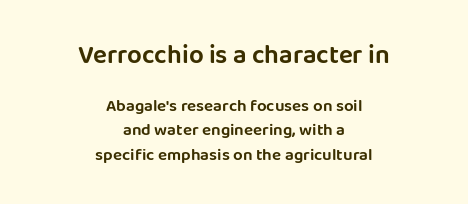
The image shows 26 px text type, upright; set centered, normal line spacing (1.43x), normal letter spacing, not underlined; the first (top) block is 1.53x larger.
